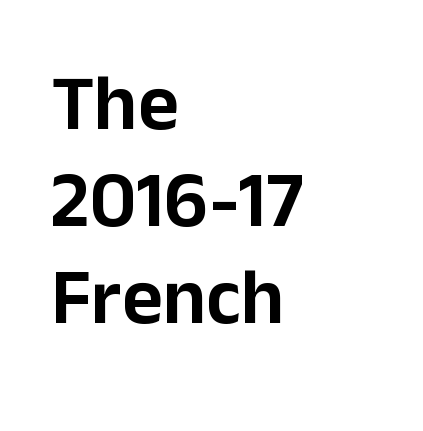
Q: Is the text italic (slanted)? A: No, it is upright.
Q: Is the typeface a serif or a sans-serif typeface? A: Sans-serif.
Q: Is the text underlined? A: No.
Q: How is the paragraph aligned? A: Left-aligned.
Q: Is the spacing between letters normal or unusually wide? A: Normal.
Q: Width (condensed, normal, or wide)? A: Normal.
Q: Stroke contrast? A: Low.
Q: x-height? A: Medium.
Q: Monospaced? A: No.
